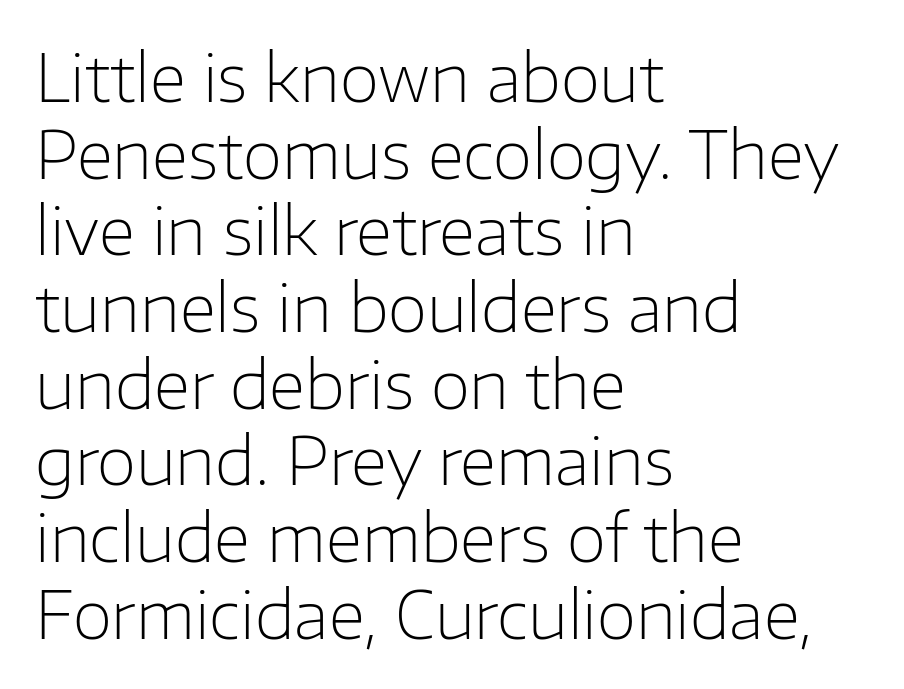
{"serif": "no", "italic": "no", "bold": "no", "weight": "light", "width": "normal", "stroke_contrast": "low", "x_height": "medium", "monospaced": "no", "underline": "no", "align": "left", "line_spacing_ratio": 1.18, "letter_spacing": "normal", "letter_spacing_em": 0.0, "glyph_px": 65}
